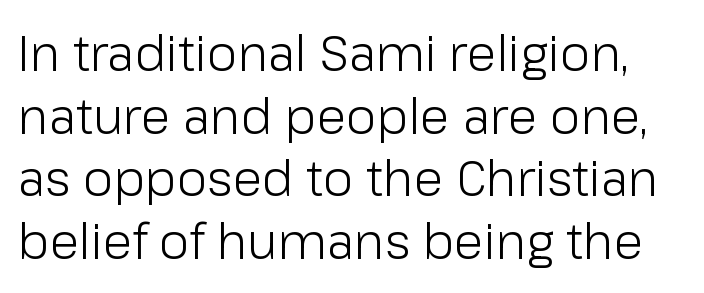
Q: Is the text bold? A: No.
Q: Is the text italic (slanted)? A: No, it is upright.
Q: Is the typeface a serif or a sans-serif typeface? A: Sans-serif.
Q: Is the text underlined? A: No.
Q: Is the spacing between letters normal or unusually wide? A: Normal.
Q: Is the spacing between lines tight, normal or loose? A: Normal.
Q: Width (condensed, normal, or wide)? A: Normal.
Q: Stroke contrast? A: Low.
Q: x-height? A: Medium.
Q: Monospaced? A: No.
